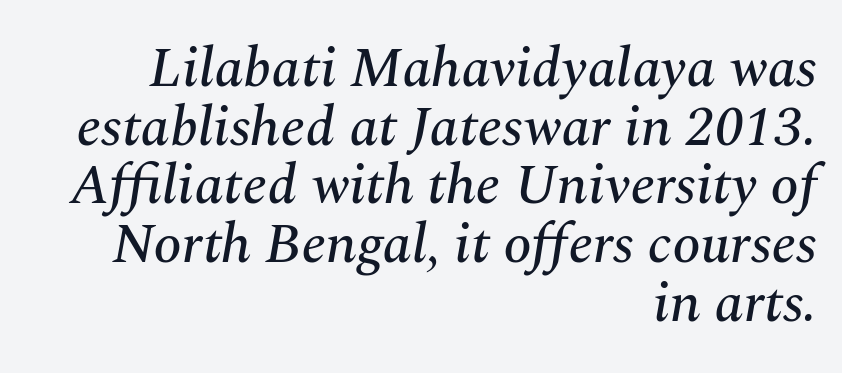
Q: Is the text italic (slanted)? A: Yes, it leans right by about 10 degrees.
Q: Is the typeface a serif or a sans-serif typeface? A: Serif.
Q: Is the text underlined? A: No.
Q: How is the paragraph aligned? A: Right-aligned.
Q: Is the spacing between letters normal or unusually wide? A: Normal.
Q: Is the spacing between lines tight, normal or loose? A: Tight.
Q: Width (condensed, normal, or wide)? A: Normal.
Q: Stroke contrast? A: Medium.
Q: x-height? A: Medium.
Q: Monospaced? A: No.
